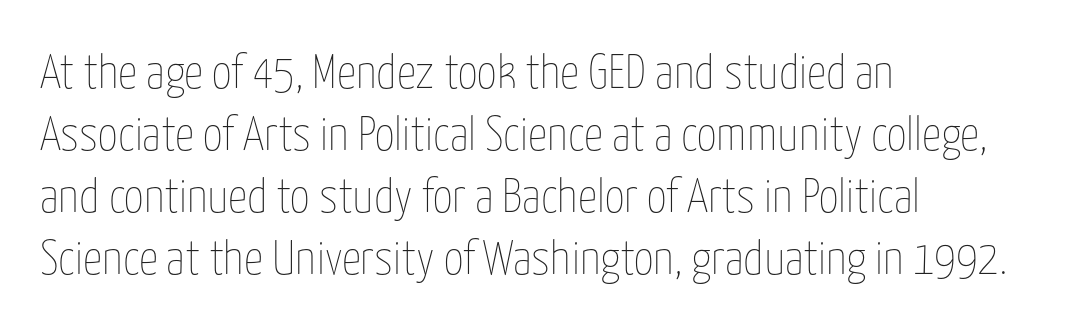
Q: Is the text bold? A: No.
Q: Is the text italic (slanted)? A: No, it is upright.
Q: Is the text underlined? A: No.
Q: How is the paragraph aligned? A: Left-aligned.
Q: Is the spacing between letters normal or unusually wide? A: Normal.
Q: Is the spacing between lines tight, normal or loose? A: Normal.
Q: Width (condensed, normal, or wide)? A: Condensed.
Q: Stroke contrast? A: Low.
Q: x-height? A: Medium.
Q: Monospaced? A: No.
